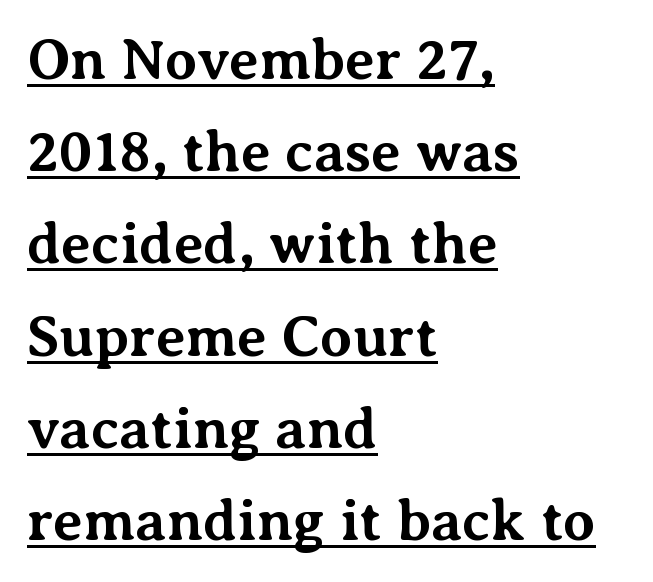
Q: Is the text bold? A: Yes.
Q: Is the text italic (slanted)? A: No, it is upright.
Q: Is the typeface a serif or a sans-serif typeface? A: Serif.
Q: Is the text underlined? A: Yes.
Q: How is the paragraph aligned? A: Left-aligned.
Q: Is the spacing between letters normal or unusually wide? A: Normal.
Q: Is the spacing between lines tight, normal or loose? A: Normal.
Q: Width (condensed, normal, or wide)? A: Normal.
Q: Stroke contrast? A: Medium.
Q: x-height? A: Medium.
Q: Monospaced? A: No.
